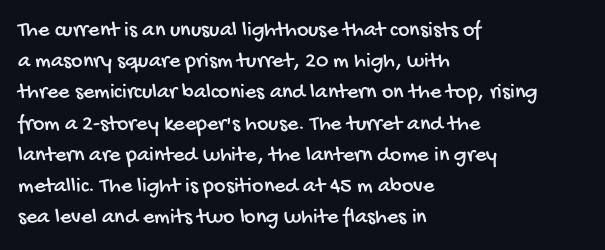
Q: Is the text underlined? A: No.
Q: How is the paragraph aligned? A: Left-aligned.
Q: Is the spacing between letters normal or unusually wide? A: Normal.
Q: Is the spacing between lines tight, normal or loose? A: Normal.
